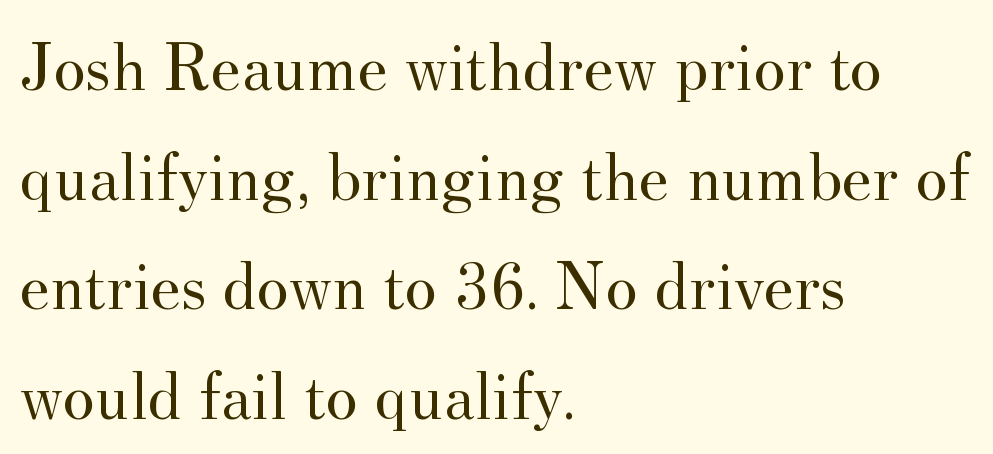
A light-to-regular cut is what we see here. What's the leading like? Ordinary, nothing unusual. Short note: letters normally spaced. Type style note: has serifs.
